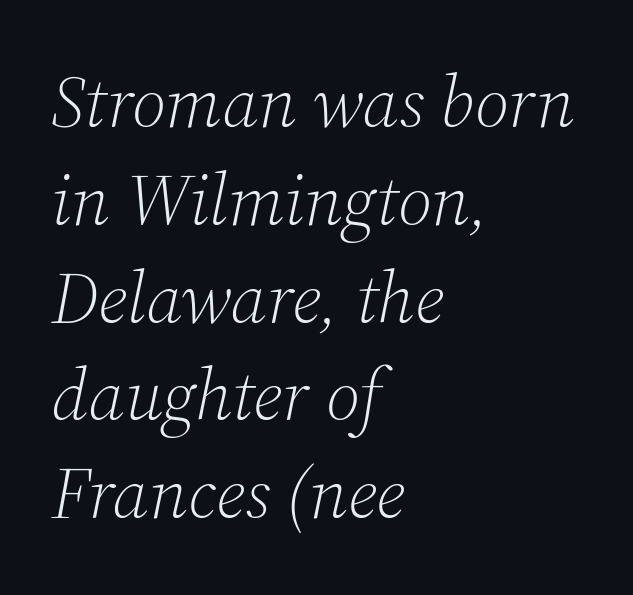
{"serif": "yes", "italic": "yes", "lean": "right", "slant_degrees": 12, "bold": "no", "weight": "light", "width": "normal", "stroke_contrast": "medium", "x_height": "medium", "monospaced": "no", "underline": "no", "align": "left", "line_spacing": "normal", "line_spacing_ratio": 1.34, "letter_spacing": "normal", "letter_spacing_em": 0.0, "glyph_px": 73}
